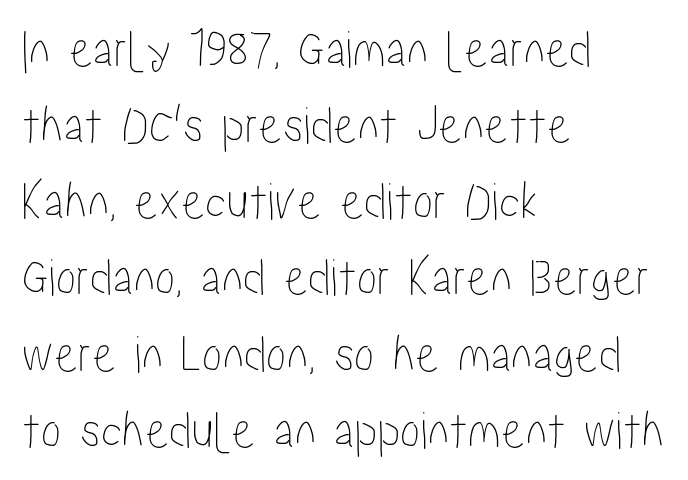
Leading: standard. Here the glyphs are tracked normally, forming tight word shapes. Do the letters lean? They stand straight. A typesetter would call this proportional, since set widths differ per character.
